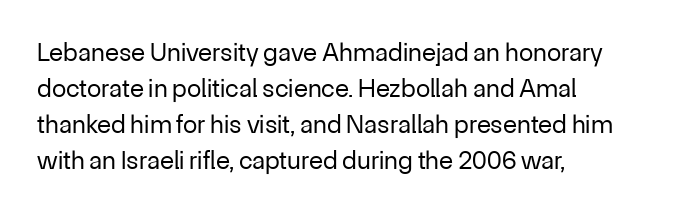
Q: Is the text bold? A: No.
Q: Is the text italic (slanted)? A: No, it is upright.
Q: Is the text underlined? A: No.
Q: How is the paragraph aligned? A: Left-aligned.
Q: Is the spacing between letters normal or unusually wide? A: Normal.
Q: Is the spacing between lines tight, normal or loose? A: Normal.
